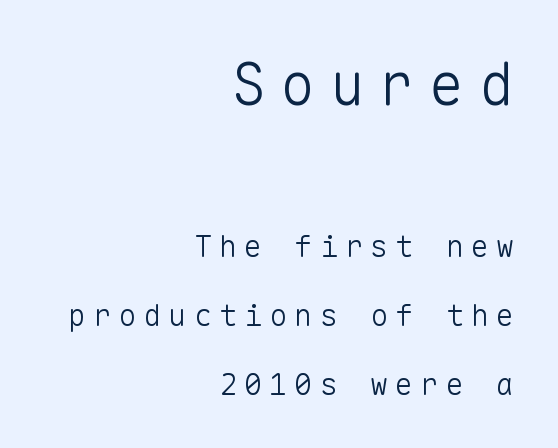
{"serif": "no", "italic": "no", "bold": "no", "weight": "light", "width": "normal", "stroke_contrast": "low", "x_height": "medium", "monospaced": "yes", "underline": "no", "align": "right", "line_spacing": "loose", "line_spacing_ratio": 2.29, "letter_spacing": "wide", "letter_spacing_em": 0.24, "larger_block": "first", "size_ratio": 1.97, "glyph_px": 59}
